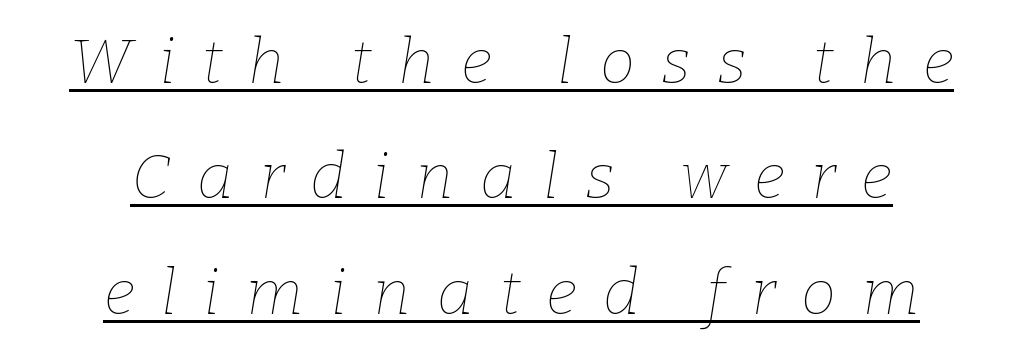
Observe the lean: these are italic letterforms. The face used here appears with an underline applied. Compared with typical body copy, the letter spacing here is much looser. The rendering uses natural spacing where letterforms have individual widths.
